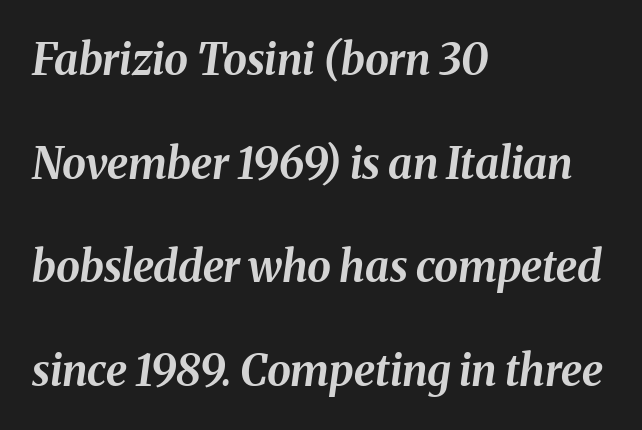
Q: Is the text bold? A: Yes.
Q: Is the text italic (slanted)? A: Yes, it leans right by about 8 degrees.
Q: Is the text underlined? A: No.
Q: How is the paragraph aligned? A: Left-aligned.
Q: Is the spacing between letters normal or unusually wide? A: Normal.
Q: Is the spacing between lines tight, normal or loose? A: Loose.
Q: Width (condensed, normal, or wide)? A: Normal.
Q: Stroke contrast? A: Medium.
Q: x-height? A: Medium.
Q: Monospaced? A: No.
